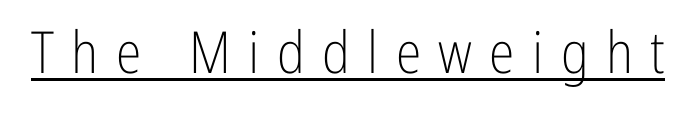
Q: Is the text bold? A: No.
Q: Is the text italic (slanted)? A: No, it is upright.
Q: Is the typeface a serif or a sans-serif typeface? A: Sans-serif.
Q: Is the text underlined? A: Yes.
Q: Is the spacing between letters normal or unusually wide? A: Unusually wide.
Q: Width (condensed, normal, or wide)? A: Condensed.
Q: Stroke contrast? A: Low.
Q: x-height? A: Medium.
Q: Monospaced? A: No.
